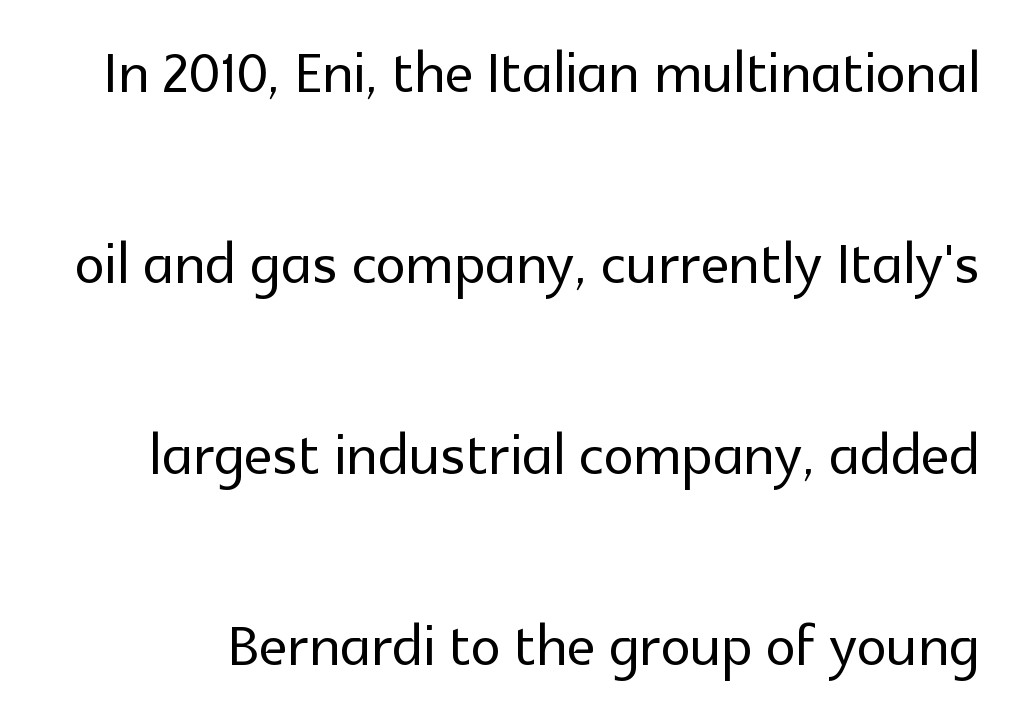
{"serif": "no", "italic": "no", "width": "normal", "x_height": "medium", "monospaced": "no", "underline": "no", "line_spacing": "loose", "line_spacing_ratio": 2.48, "letter_spacing": "normal", "letter_spacing_em": 0.0, "glyph_px": 77}
